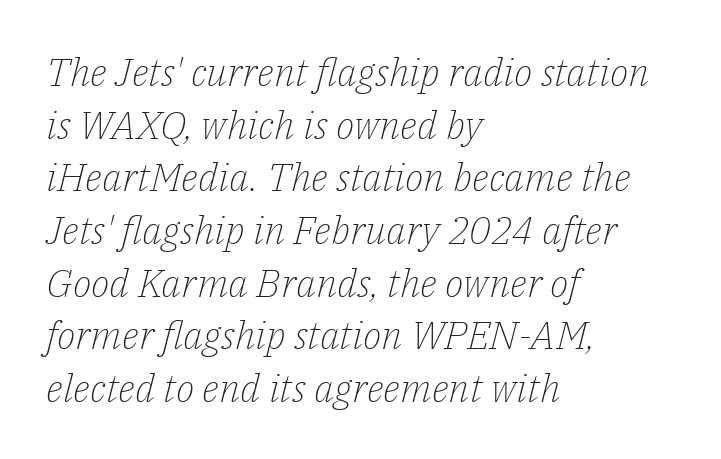
Vertically, the passage feels balanced, rows spaced as you'd expect. Notice how the passage keeps a crisp vertical edge on the left only. Nobody drew a line under any word here. Ink coverage per letter is moderate at most.
